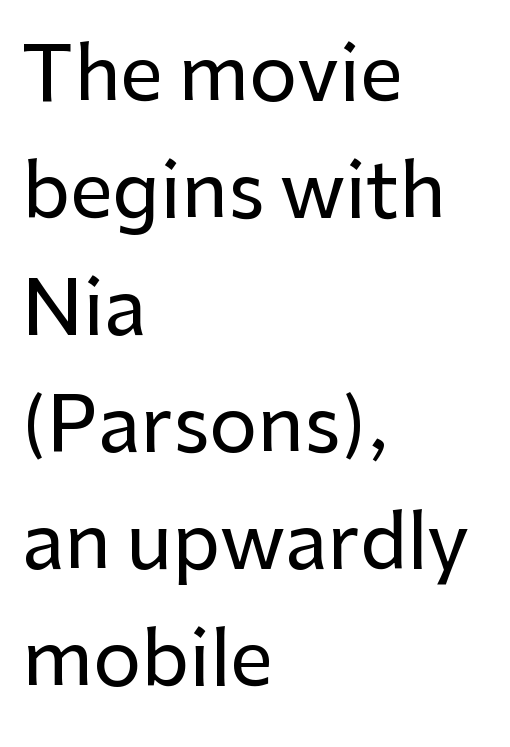
The image shows 76 px sans-serif type, upright; set left-aligned, normal line spacing (1.54x), normal letter spacing, not underlined; low stroke contrast and a medium x-height.
